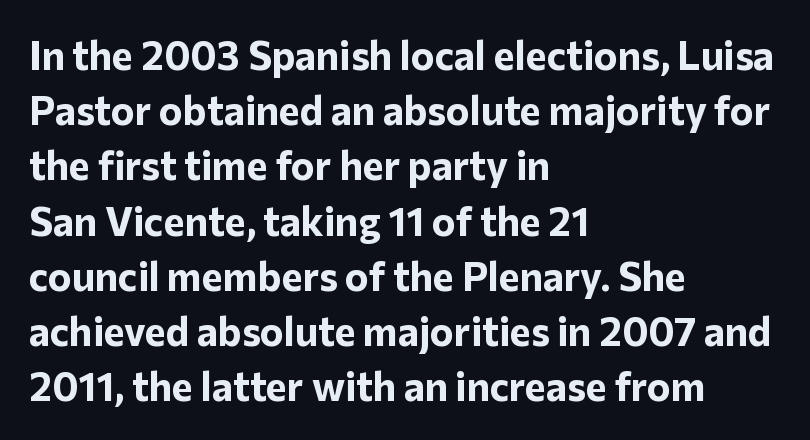
{"serif": "no", "italic": "no", "bold": "yes", "weight": "bold", "width": "normal", "stroke_contrast": "low", "x_height": "medium", "monospaced": "no", "underline": "no", "align": "left", "line_spacing": "normal", "line_spacing_ratio": 1.38, "letter_spacing": "normal", "letter_spacing_em": 0.0, "glyph_px": 40}
